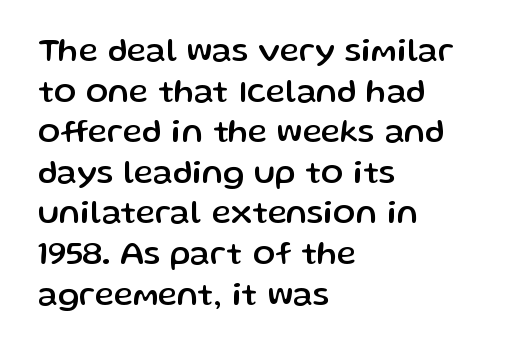
{"serif": "no", "italic": "no", "width": "normal", "stroke_contrast": "low", "x_height": "medium", "monospaced": "no", "underline": "no", "align": "left", "line_spacing_ratio": 1.23, "letter_spacing": "normal", "letter_spacing_em": 0.0, "glyph_px": 33}
